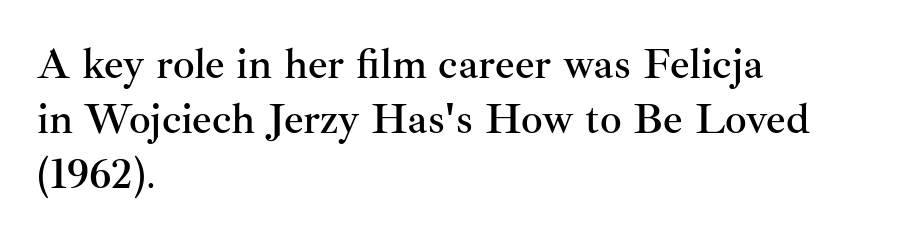
Q: Is the text italic (slanted)? A: No, it is upright.
Q: Is the typeface a serif or a sans-serif typeface? A: Serif.
Q: Is the text underlined? A: No.
Q: How is the paragraph aligned? A: Left-aligned.
Q: Is the spacing between letters normal or unusually wide? A: Normal.
Q: Is the spacing between lines tight, normal or loose? A: Normal.
Q: Width (condensed, normal, or wide)? A: Normal.
Q: Stroke contrast? A: Medium.
Q: x-height? A: Small.
Q: Monospaced? A: No.
